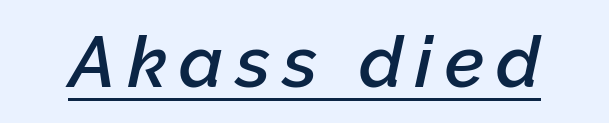
Q: Is the text bold? A: Semi-bold.
Q: Is the text italic (slanted)? A: Yes, it leans right by about 12 degrees.
Q: Is the text underlined? A: Yes.
Q: Width (condensed, normal, or wide)? A: Normal.
Q: Stroke contrast? A: Low.
Q: x-height? A: Medium.
Q: Monospaced? A: No.
